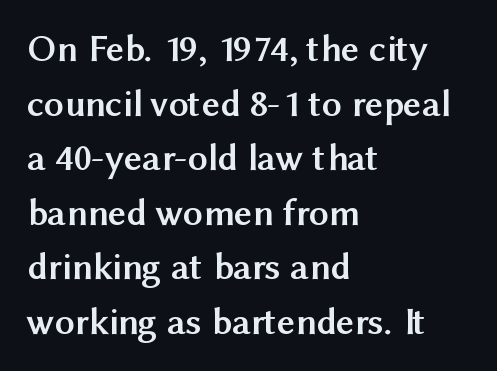
{"serif": "no", "italic": "no", "bold": "yes", "weight": "semibold", "width": "normal", "stroke_contrast": "medium", "x_height": "medium", "monospaced": "no", "underline": "no", "align": "left", "line_spacing": "normal", "line_spacing_ratio": 1.4, "letter_spacing": "normal", "letter_spacing_em": 0.0, "glyph_px": 39}
